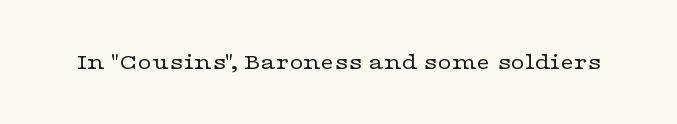
{"italic": "no", "bold": "no", "underline": "no", "letter_spacing": "normal", "letter_spacing_em": 0.0, "glyph_px": 24}
